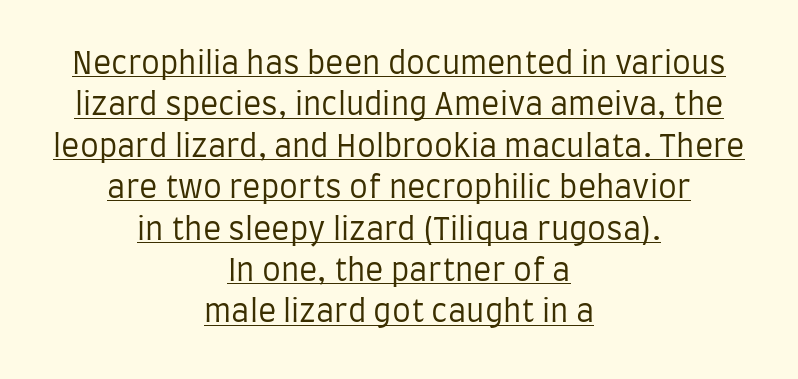
{"serif": "no", "italic": "no", "bold": "no", "weight": "regular", "width": "condensed", "stroke_contrast": "low", "x_height": "large", "monospaced": "no", "underline": "yes", "align": "center", "line_spacing": "normal", "line_spacing_ratio": 1.38, "letter_spacing": "normal", "letter_spacing_em": 0.0, "glyph_px": 30}
